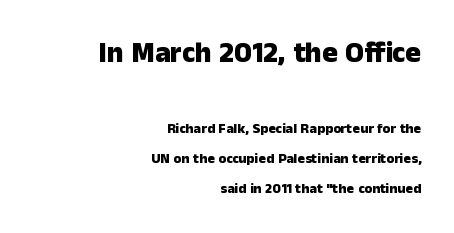
Q: Is the text bold? A: Yes.
Q: Is the text italic (slanted)? A: No, it is upright.
Q: Is the typeface a serif or a sans-serif typeface? A: Sans-serif.
Q: Is the text underlined? A: No.
Q: How is the paragraph aligned? A: Right-aligned.
Q: Is the spacing between letters normal or unusually wide? A: Normal.
Q: Is the spacing between lines tight, normal or loose? A: Loose.
Q: Which block of text is set in a larger size, the first (top) or the second (bottom)? A: The first (top) one.
Q: Width (condensed, normal, or wide)? A: Normal.
Q: Stroke contrast? A: Low.
Q: x-height? A: Medium.
Q: Monospaced? A: No.
